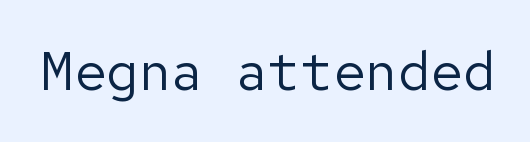
Font category for this specimen: sans-serif. The cut favours lightness, reaching ordinary text weight at its darkest. Unmarked baselines from the first word to the last. Italic: no, the glyphs are upright roman. The horizontal fit of the characters is conventional and even.
